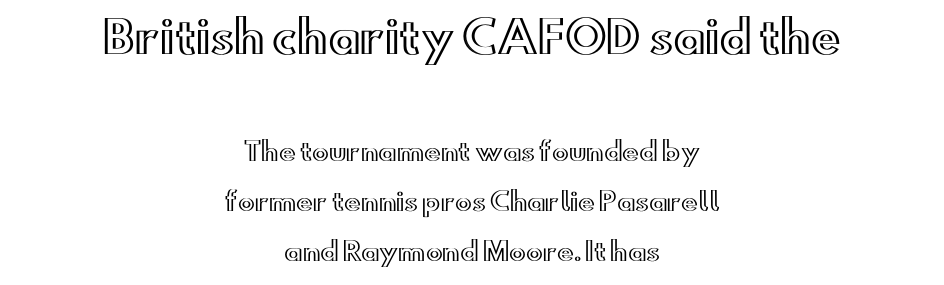
Q: Is the text italic (slanted)? A: No, it is upright.
Q: Is the text underlined? A: No.
Q: How is the paragraph aligned? A: Centered.
Q: Is the spacing between letters normal or unusually wide? A: Normal.
Q: Is the spacing between lines tight, normal or loose? A: Loose.
Q: Which block of text is set in a larger size, the first (top) or the second (bottom)? A: The first (top) one.
Q: Width (condensed, normal, or wide)? A: Wide.
Q: x-height? A: Small.
Q: Monospaced? A: No.
